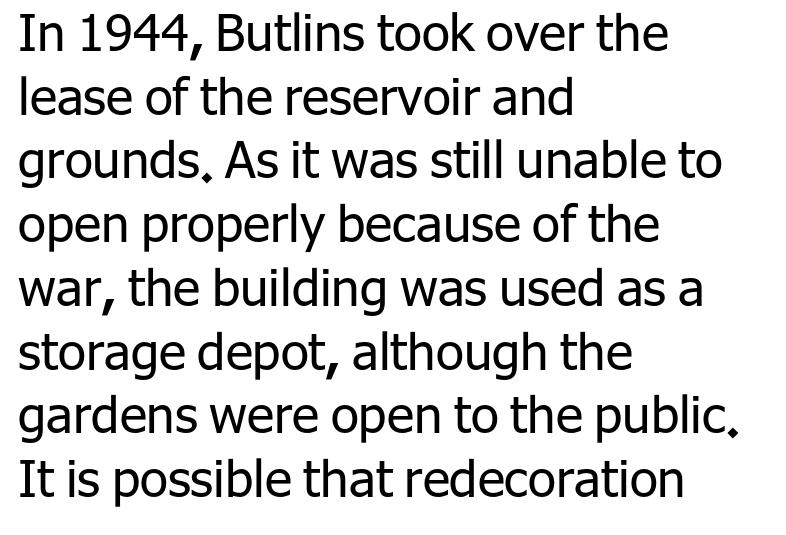
The image shows 51 px regular-weight sans-serif type, upright; set left-aligned, normal line spacing (1.25x), normal letter spacing, not underlined; low stroke contrast and a medium x-height.
